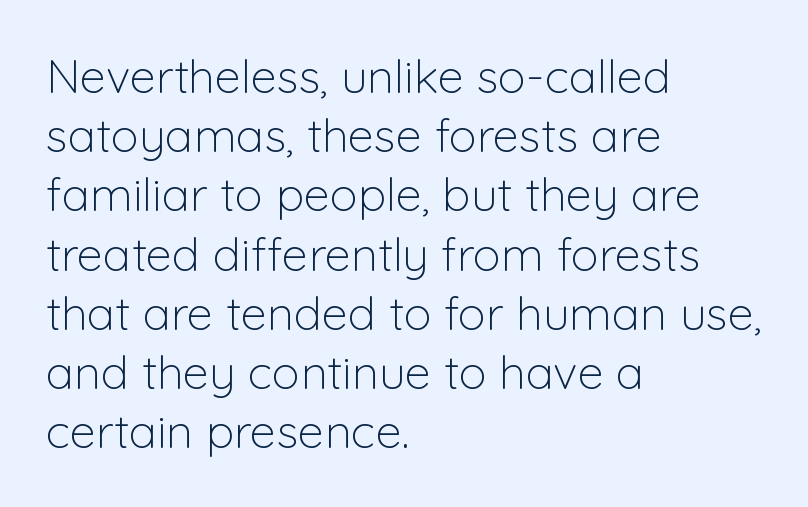
The image shows 47 px light sans-serif type, upright; set left-aligned, normal line spacing (1.26x), normal letter spacing, not underlined; low stroke contrast and a medium x-height.
